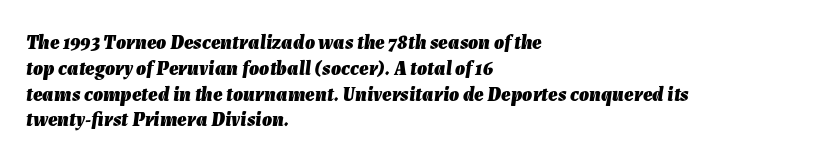
{"italic": "yes", "lean": "right", "slant_degrees": 7, "bold": "yes", "underline": "no", "align": "left", "line_spacing": "normal", "line_spacing_ratio": 1.29, "letter_spacing": "normal", "letter_spacing_em": 0.0, "glyph_px": 20}
